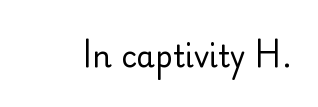
Q: Is the text bold? A: No.
Q: Is the text italic (slanted)? A: No, it is upright.
Q: Is the typeface a serif or a sans-serif typeface? A: Sans-serif.
Q: Is the text underlined? A: No.
Q: Is the spacing between letters normal or unusually wide? A: Normal.
Q: Width (condensed, normal, or wide)? A: Normal.
Q: Stroke contrast? A: Low.
Q: x-height? A: Small.
Q: Monospaced? A: No.
